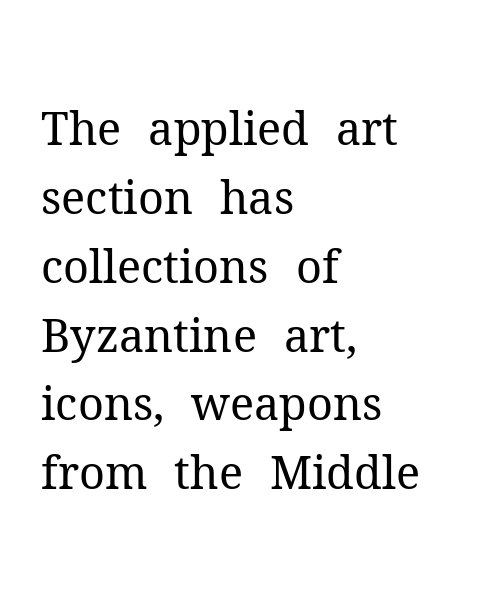
Q: Is the text bold? A: No.
Q: Is the text italic (slanted)? A: No, it is upright.
Q: Is the typeface a serif or a sans-serif typeface? A: Serif.
Q: Is the text underlined? A: No.
Q: How is the paragraph aligned? A: Left-aligned.
Q: Is the spacing between letters normal or unusually wide? A: Normal.
Q: Is the spacing between lines tight, normal or loose? A: Normal.
Q: Width (condensed, normal, or wide)? A: Normal.
Q: Stroke contrast? A: Medium.
Q: x-height? A: Medium.
Q: Monospaced? A: No.
